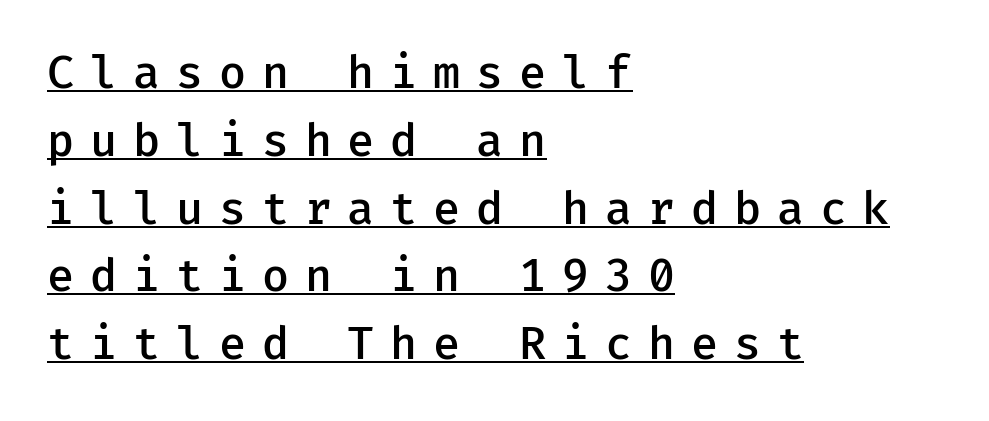
{"serif": "no", "italic": "no", "bold": "semi", "weight": "semibold", "width": "normal", "stroke_contrast": "low", "x_height": "medium", "underline": "yes", "align": "left", "line_spacing": "normal", "line_spacing_ratio": 1.54, "letter_spacing": "wide", "letter_spacing_em": 0.36, "glyph_px": 44}
